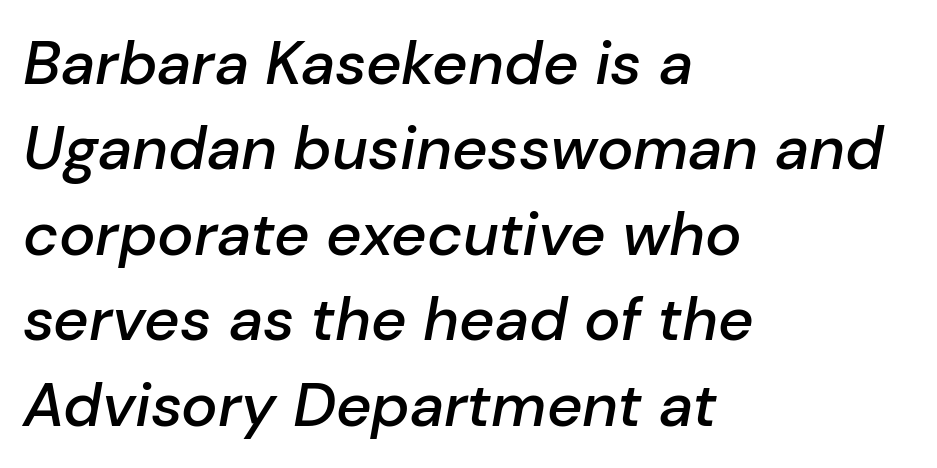
Slanted lettering throughout. The space between consecutive lines is moderate. The gap between lines stays unmarked. Typographic density is moderately raised because the face is semibold. What stands out about the letter spacing? Nothing — it is the standard amount.
